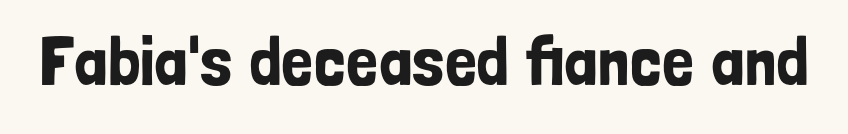
The lettering stays uniformly vertical, giving the passage a roman look. Characters follow at the spacing the type designer built in. Check the space under the baseline: it is left empty. These lines are rendered in a variable-pitch font.
